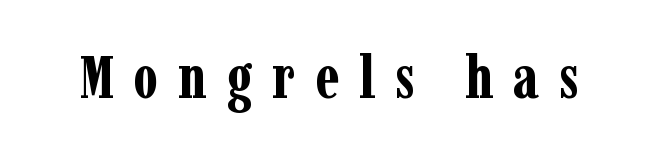
Q: Is the text bold? A: Yes.
Q: Is the text italic (slanted)? A: No, it is upright.
Q: Is the typeface a serif or a sans-serif typeface? A: Serif.
Q: Is the text underlined? A: No.
Q: Is the spacing between letters normal or unusually wide? A: Unusually wide.
Q: Width (condensed, normal, or wide)? A: Condensed.
Q: Stroke contrast? A: Low.
Q: x-height? A: Medium.
Q: Monospaced? A: No.
